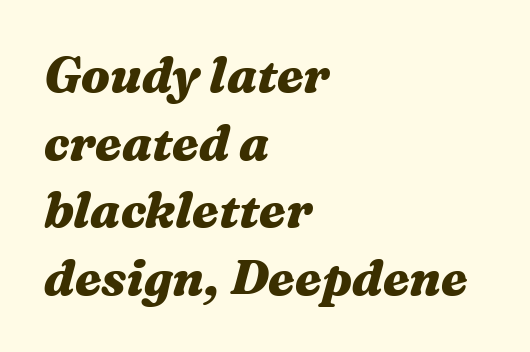
Q: Is the text bold? A: Yes.
Q: Is the text italic (slanted)? A: Yes, it leans right by about 16 degrees.
Q: Is the text underlined? A: No.
Q: How is the paragraph aligned? A: Left-aligned.
Q: Is the spacing between letters normal or unusually wide? A: Normal.
Q: Is the spacing between lines tight, normal or loose? A: Normal.
Q: Width (condensed, normal, or wide)? A: Wide.
Q: Stroke contrast? A: Medium.
Q: x-height? A: Medium.
Q: Monospaced? A: No.
